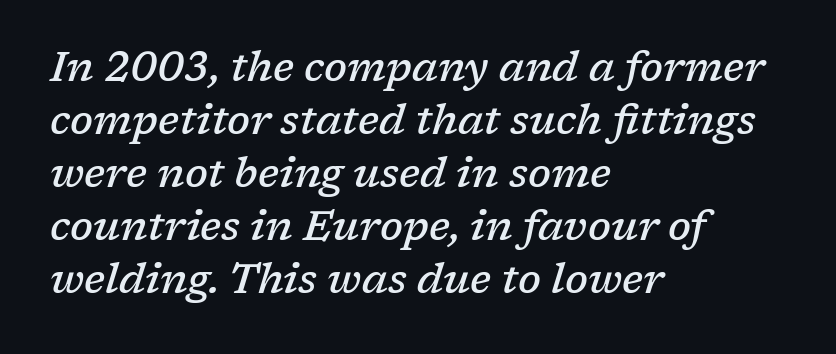
{"serif": "yes", "italic": "yes", "lean": "right", "slant_degrees": 17, "bold": "semi", "weight": "semibold", "width": "normal", "stroke_contrast": "low", "x_height": "medium", "monospaced": "no", "underline": "no", "align": "left", "line_spacing": "normal", "line_spacing_ratio": 1.29, "letter_spacing": "normal", "letter_spacing_em": 0.0, "glyph_px": 41}
